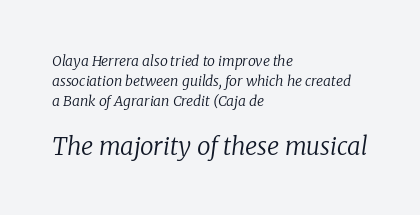
The image shows 24 px text type, italic (leaning right); set left-aligned, normal line spacing (1.43x), normal letter spacing, not underlined; the second (bottom) block is 1.71x larger.
